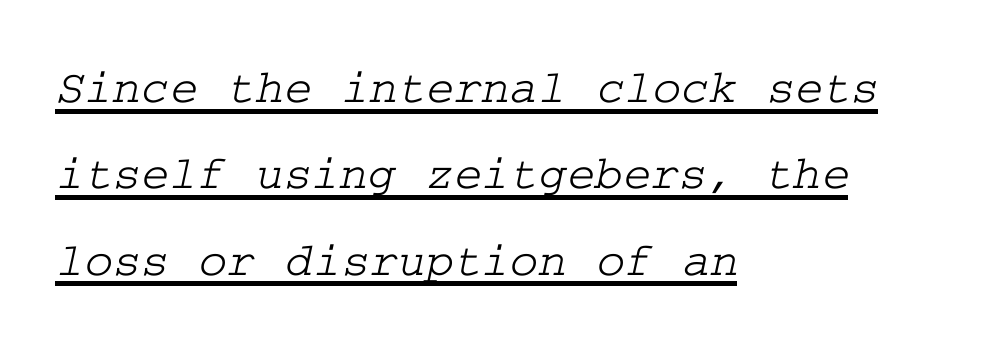
Q: Is the typeface a serif or a sans-serif typeface? A: Serif.
Q: Is the text underlined? A: Yes.
Q: How is the paragraph aligned? A: Left-aligned.
Q: Is the spacing between letters normal or unusually wide? A: Normal.
Q: Width (condensed, normal, or wide)? A: Wide.
Q: Stroke contrast? A: Low.
Q: x-height? A: Medium.
